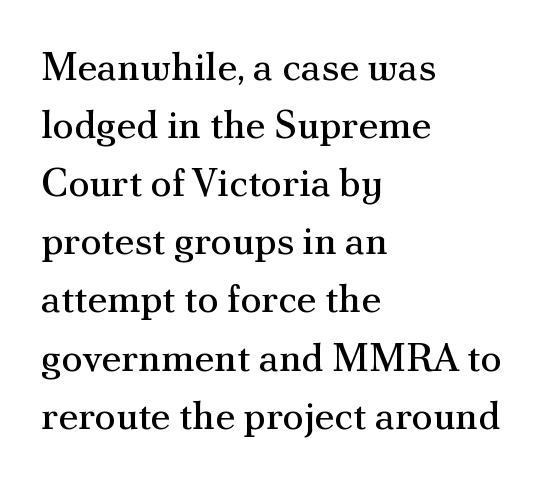
{"serif": "yes", "italic": "no", "bold": "no", "weight": "regular", "width": "normal", "stroke_contrast": "medium", "x_height": "small", "monospaced": "no", "underline": "no", "align": "left", "line_spacing": "normal", "line_spacing_ratio": 1.49, "letter_spacing": "normal", "letter_spacing_em": 0.0, "glyph_px": 39}
